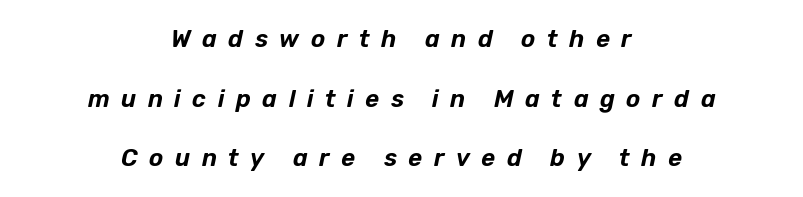
{"italic": "yes", "lean": "right", "slant_degrees": 12, "underline": "no", "align": "center", "line_spacing": "loose", "line_spacing_ratio": 2.48, "letter_spacing": "wide", "letter_spacing_em": 0.48, "glyph_px": 24}
